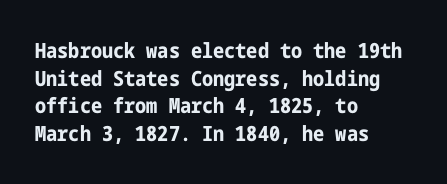
Q: Is the text bold? A: Yes.
Q: Is the text italic (slanted)? A: No, it is upright.
Q: Is the text underlined? A: No.
Q: How is the paragraph aligned? A: Left-aligned.
Q: Is the spacing between letters normal or unusually wide? A: Normal.
Q: Is the spacing between lines tight, normal or loose? A: Normal.
